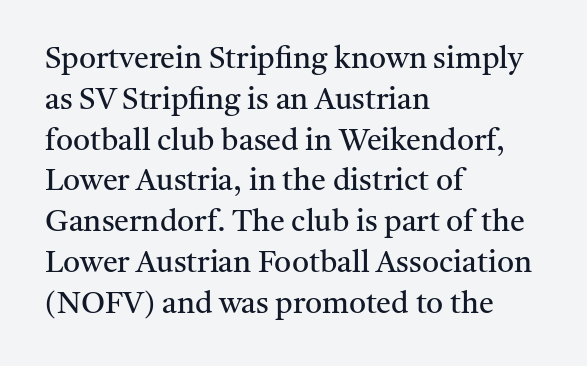
The image shows 30 px regular-weight serif type, upright; set left-aligned, normal line spacing (1.36x), normal letter spacing, not underlined; medium stroke contrast and a medium x-height.
